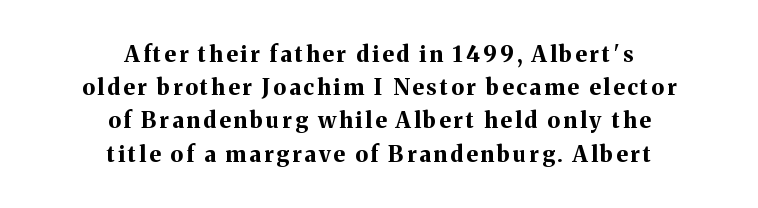
The image shows 22 px bold type, upright; set centered, normal line spacing (1.51x), not underlined.
